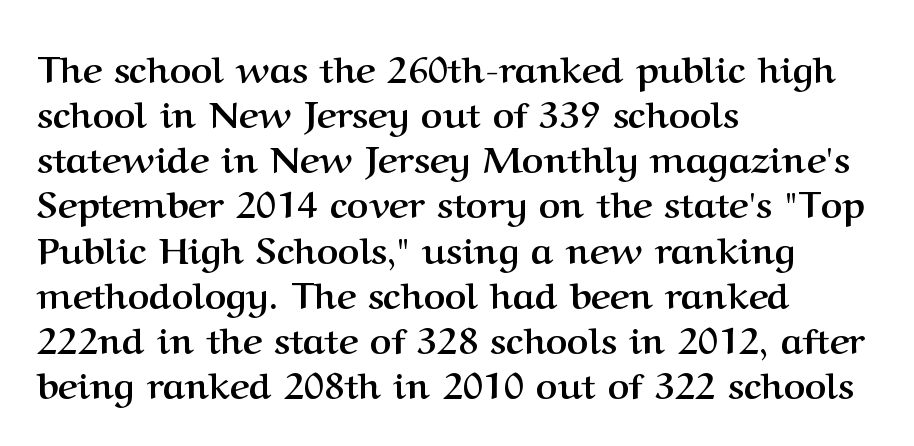
Q: Is the text bold? A: Yes.
Q: Is the text italic (slanted)? A: No, it is upright.
Q: Is the typeface a serif or a sans-serif typeface? A: Serif.
Q: Is the text underlined? A: No.
Q: How is the paragraph aligned? A: Left-aligned.
Q: Is the spacing between letters normal or unusually wide? A: Normal.
Q: Width (condensed, normal, or wide)? A: Normal.
Q: Stroke contrast? A: Medium.
Q: x-height? A: Medium.
Q: Monospaced? A: No.
